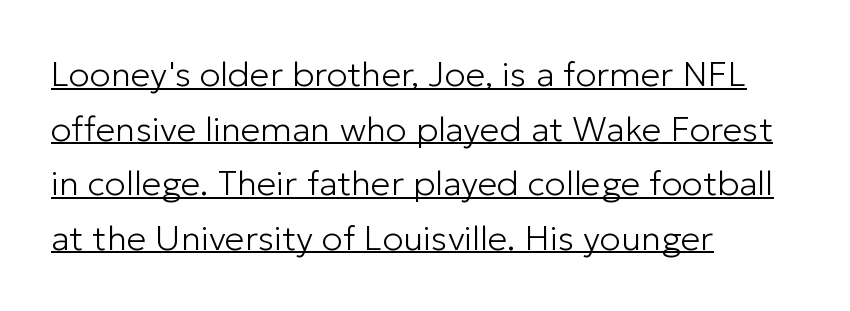
The image shows 35 px light sans-serif type, upright; set left-aligned, normal line spacing (1.56x), normal letter spacing, underlined; low stroke contrast and a medium x-height.
